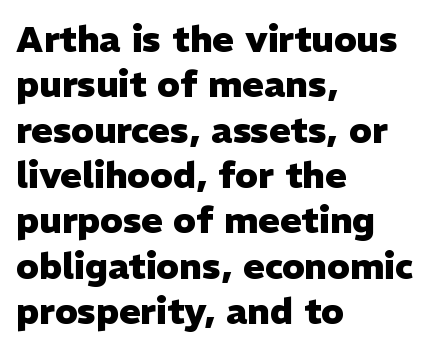
Q: Is the text bold? A: Yes.
Q: Is the text italic (slanted)? A: No, it is upright.
Q: Is the typeface a serif or a sans-serif typeface? A: Sans-serif.
Q: Is the text underlined? A: No.
Q: How is the paragraph aligned? A: Left-aligned.
Q: Is the spacing between letters normal or unusually wide? A: Normal.
Q: Is the spacing between lines tight, normal or loose? A: Normal.
Q: Width (condensed, normal, or wide)? A: Normal.
Q: Stroke contrast? A: Low.
Q: x-height? A: Medium.
Q: Monospaced? A: No.
